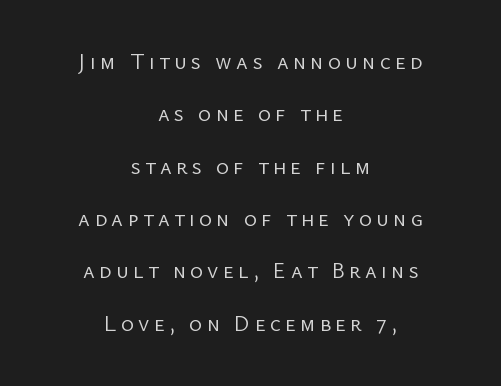
{"italic": "no", "bold": "no", "underline": "no", "align": "center", "line_spacing": "loose", "line_spacing_ratio": 2.38, "letter_spacing": "wide", "letter_spacing_em": 0.2, "glyph_px": 22}
